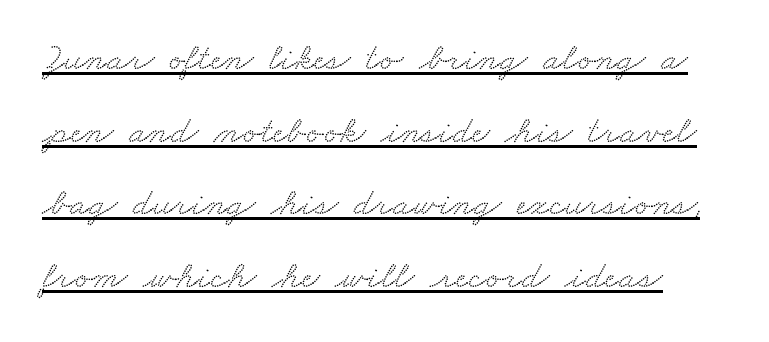
{"serif": "yes", "width": "wide", "stroke_contrast": "medium", "x_height": "small", "monospaced": "no", "underline": "yes", "line_spacing_ratio": 1.86, "letter_spacing": "normal", "letter_spacing_em": 0.0, "glyph_px": 39}
